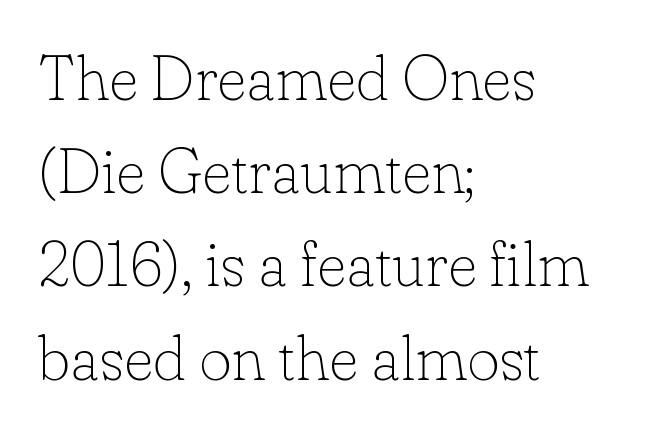
Each row of text sits above clean, open space. The vertical gap from one line to the next is medium. Here the designer chose a conventional face with non-uniform glyph widths. Stroke mass is kept to a normal reading level or below. Compared with typical body copy, the letter spacing here is the same. Quick note: not italic, upright.
